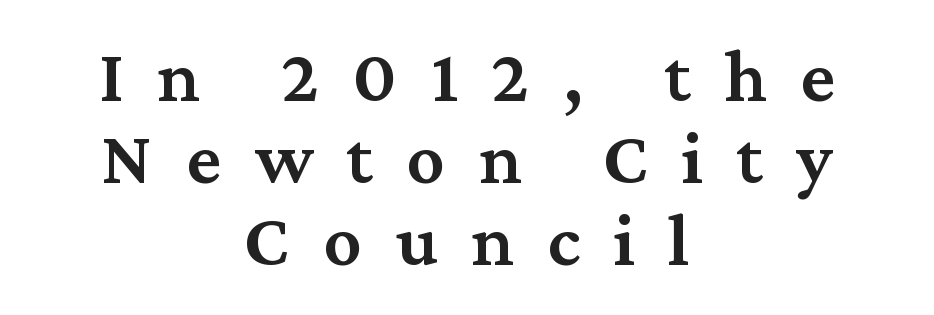
{"serif": "yes", "italic": "no", "bold": "semi", "weight": "semibold", "width": "normal", "stroke_contrast": "medium", "x_height": "medium", "monospaced": "no", "underline": "no", "align": "center", "line_spacing": "tight", "line_spacing_ratio": 1.08, "letter_spacing": "wide", "letter_spacing_em": 0.44, "glyph_px": 76}
